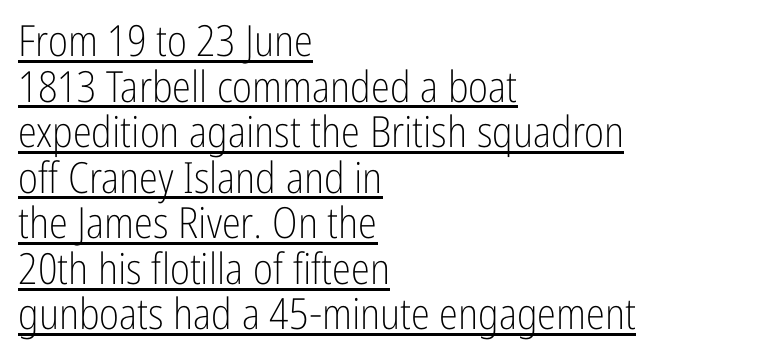
Q: Is the text bold? A: No.
Q: Is the text italic (slanted)? A: No, it is upright.
Q: Is the typeface a serif or a sans-serif typeface? A: Sans-serif.
Q: Is the text underlined? A: Yes.
Q: How is the paragraph aligned? A: Left-aligned.
Q: Is the spacing between letters normal or unusually wide? A: Normal.
Q: Is the spacing between lines tight, normal or loose? A: Tight.
Q: Width (condensed, normal, or wide)? A: Condensed.
Q: Stroke contrast? A: Low.
Q: x-height? A: Medium.
Q: Monospaced? A: No.
